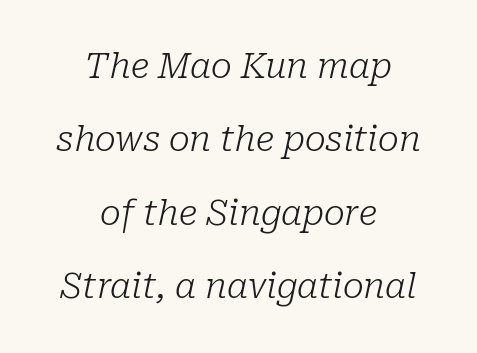
Varying glyph widths throughout — classic text-font behaviour. A bare baseline throughout the passage. Compared with a flush-left layout, this one balances lines on the center instead. The rendering uses a large line-height, opening up the rows. Style check: oblique. There is no visible air inserted between adjacent glyphs.
